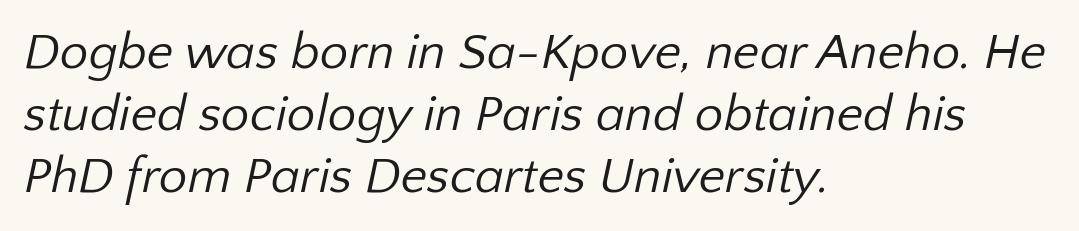
The image shows 51 px regular-weight sans-serif type; set left-aligned, line spacing 1.22x, normal letter spacing, not underlined; low stroke contrast and a medium x-height.
